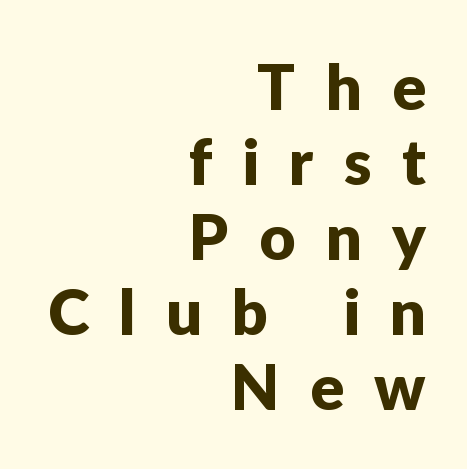
{"serif": "no", "italic": "no", "width": "normal", "stroke_contrast": "low", "x_height": "medium", "monospaced": "no", "underline": "no", "align": "right", "line_spacing_ratio": 1.19, "letter_spacing": "wide", "letter_spacing_em": 0.48, "glyph_px": 63}
